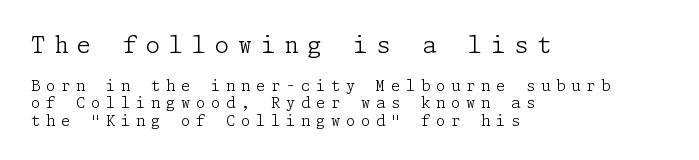
The image shows 23 px text type, upright; set left-aligned, line spacing 1.16x, unusually wide letter spacing (+0.38 em), not underlined; the first (top) block is 1.53x larger.
